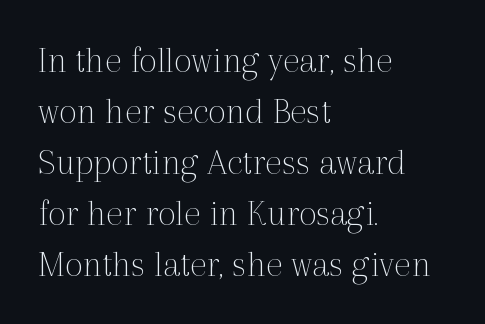
These lines are composed in type with serifs. Whoever set this chose a conventional vertical rhythm. A typesetter would mark this as roman, not italic. No letter is thick-stroked: the sample isn't bold. Words appear dense and cohesive because spacing is normal.
